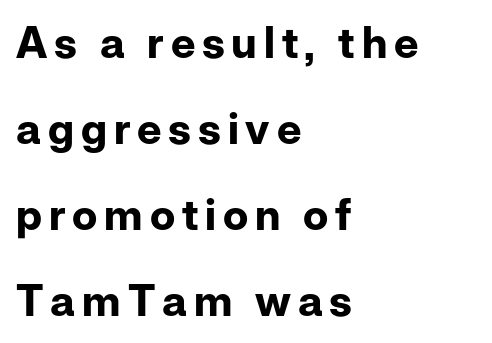
{"serif": "no", "italic": "no", "bold": "yes", "weight": "bold", "width": "normal", "stroke_contrast": "low", "x_height": "medium", "monospaced": "no", "underline": "no", "align": "left", "line_spacing": "loose", "line_spacing_ratio": 2.0, "glyph_px": 43}
